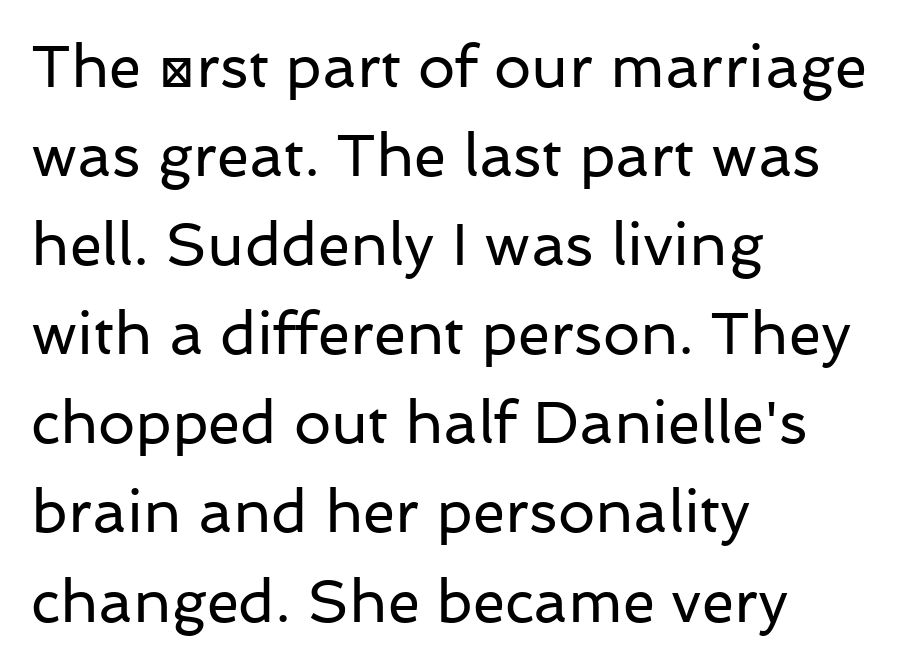
Q: Is the text bold? A: No.
Q: Is the text italic (slanted)? A: No, it is upright.
Q: Is the typeface a serif or a sans-serif typeface? A: Sans-serif.
Q: Is the text underlined? A: No.
Q: How is the paragraph aligned? A: Left-aligned.
Q: Is the spacing between letters normal or unusually wide? A: Normal.
Q: Is the spacing between lines tight, normal or loose? A: Normal.
Q: Width (condensed, normal, or wide)? A: Normal.
Q: Stroke contrast? A: Low.
Q: x-height? A: Medium.
Q: Monospaced? A: No.
